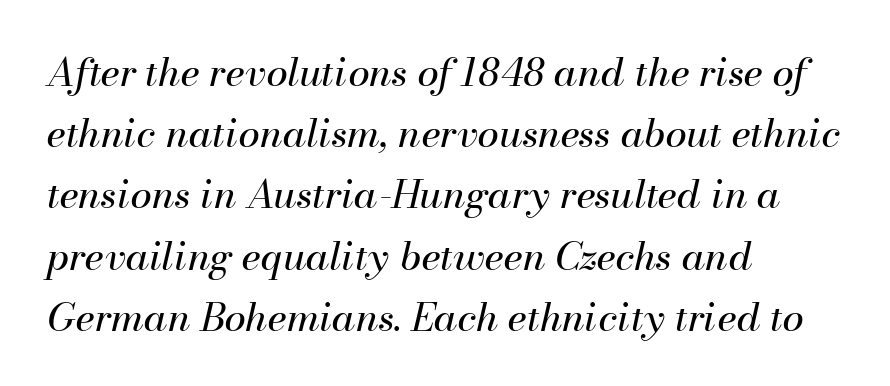
Nobody drew a line under any word here. The letters look calm and open, with moderate or lighter stems. Line starts are locked; line ends wander. The gaps between neighbouring characters are ordinary and unremarkable. Tall strokes in this sample are angled rather than plumb.
